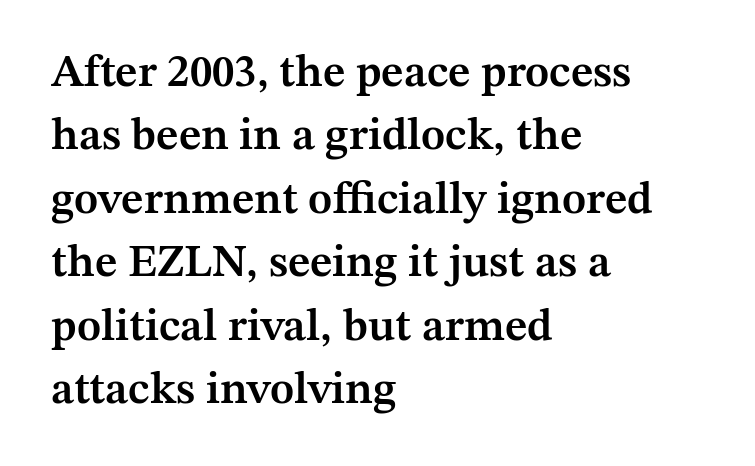
The image shows 45 px semibold serif type, upright; set left-aligned, normal line spacing (1.41x), normal letter spacing, not underlined; medium stroke contrast and a medium x-height.
